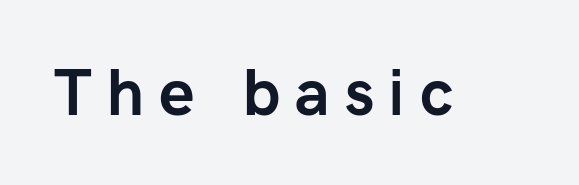
{"serif": "no", "italic": "no", "bold": "yes", "weight": "semibold", "width": "normal", "stroke_contrast": "low", "x_height": "medium", "monospaced": "no", "underline": "no", "letter_spacing": "wide", "letter_spacing_em": 0.23, "glyph_px": 64}
